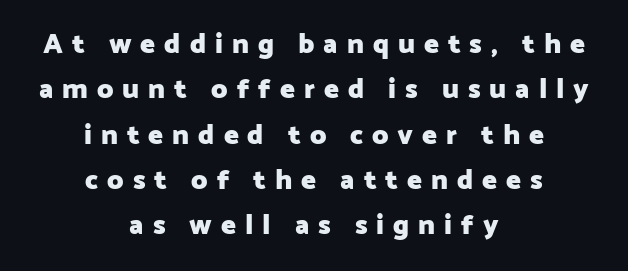
The image shows 28 px heavy sans-serif type, upright; set centered, normal line spacing (1.62x), unusually wide letter spacing (+0.32 em), not underlined; low stroke contrast and a medium x-height.
